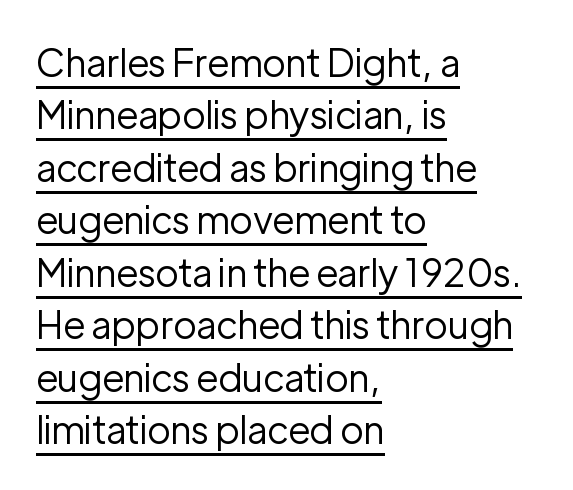
The image shows 38 px regular-weight sans-serif type, upright; set left-aligned, normal line spacing (1.38x), normal letter spacing, underlined; low stroke contrast and a medium x-height.
